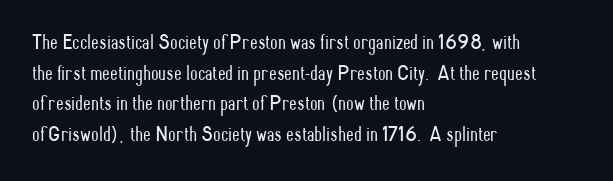
The image shows 22 px text type, upright; set left-aligned, normal line spacing (1.39x), normal letter spacing, not underlined.
